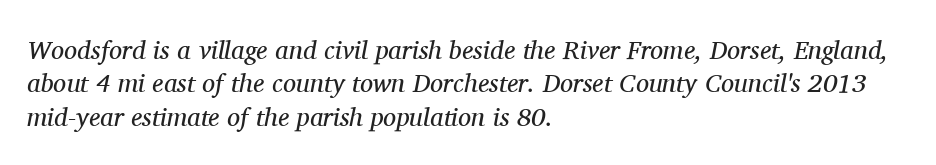
Q: Is the text bold? A: No.
Q: Is the text italic (slanted)? A: Yes, it leans right by about 11 degrees.
Q: Is the text underlined? A: No.
Q: How is the paragraph aligned? A: Left-aligned.
Q: Is the spacing between letters normal or unusually wide? A: Normal.
Q: Is the spacing between lines tight, normal or loose? A: Normal.
